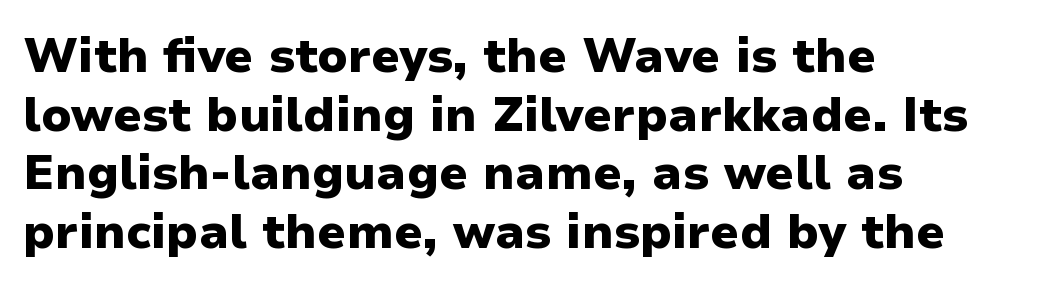
Does the copy run flush right? No — it runs flush left. Are there feet on the stems? There aren't — it's a sans. Caption: bold face, heavy strokes. These lines were composed using upright roman letters.
